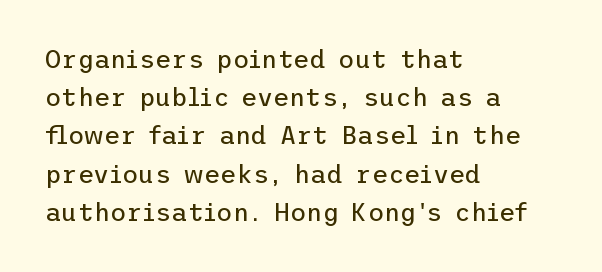
The glyphs are unaccompanied by any horizontal stroke below them. Posture: vertical. These lines keep a tight, regular rhythm from letter to letter. Interline gaps are of average width in this sample. The paragraph shown leans on its left margin.
